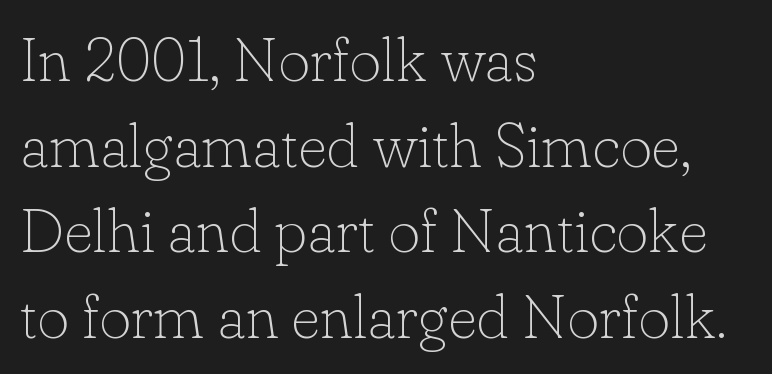
Q: Is the text bold? A: No.
Q: Is the text italic (slanted)? A: No, it is upright.
Q: Is the typeface a serif or a sans-serif typeface? A: Serif.
Q: Is the text underlined? A: No.
Q: How is the paragraph aligned? A: Left-aligned.
Q: Is the spacing between letters normal or unusually wide? A: Normal.
Q: Is the spacing between lines tight, normal or loose? A: Normal.
Q: Width (condensed, normal, or wide)? A: Normal.
Q: Stroke contrast? A: Low.
Q: x-height? A: Small.
Q: Monospaced? A: No.
